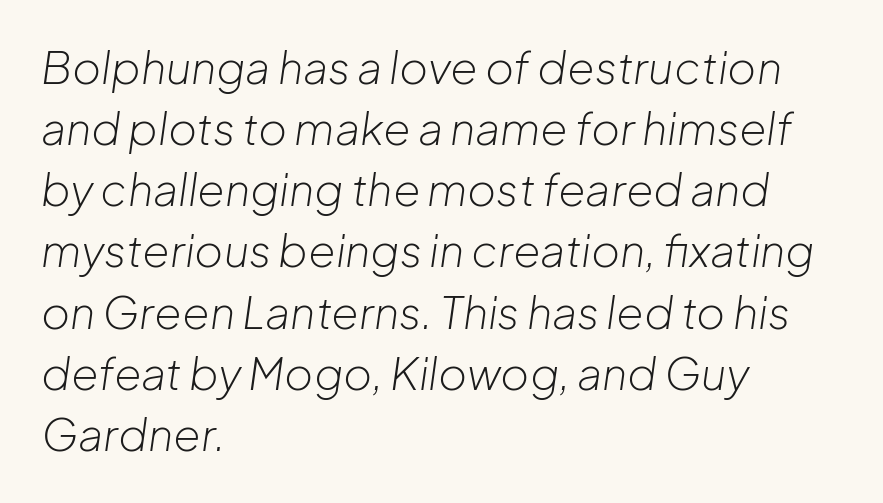
Q: Is the text bold? A: No.
Q: Is the text italic (slanted)? A: Yes, it leans right by about 8 degrees.
Q: Is the text underlined? A: No.
Q: How is the paragraph aligned? A: Left-aligned.
Q: Is the spacing between letters normal or unusually wide? A: Normal.
Q: Is the spacing between lines tight, normal or loose? A: Normal.
Q: Width (condensed, normal, or wide)? A: Normal.
Q: Stroke contrast? A: Low.
Q: x-height? A: Medium.
Q: Monospaced? A: No.
